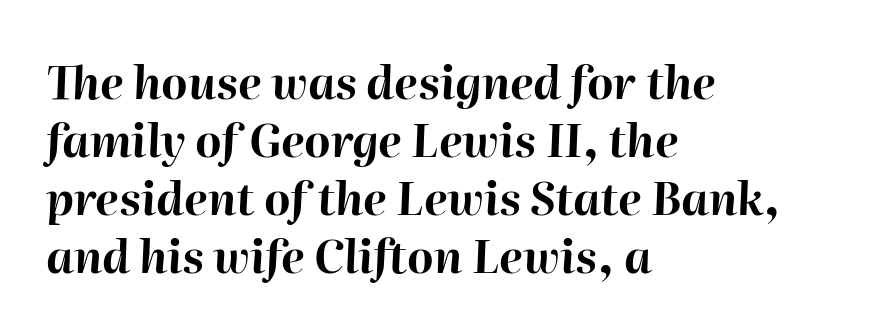
Do the characters align in a grid? No, the font is proportional. The letters sit at their default tracking, neither squeezed nor spread. Leftover space on each line is placed entirely after the last word. Successive baselines arrive at the customary interval.
